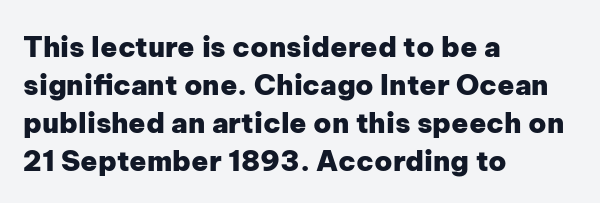
A typesetter would call this leading conventional body-copy spacing. Every letter is thick-stroked: bold, no question. The letterforms sit shoulder to shoulder at normal distance. You could not count columns in this text — the font is proportionally spaced. Grotesque or geometric, the face here clearly has no serifs.
